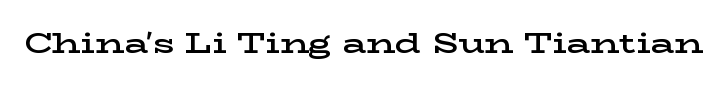
The image shows 29 px semibold, wide serif type, upright; set normal letter spacing, not underlined; low stroke contrast and a medium x-height.
